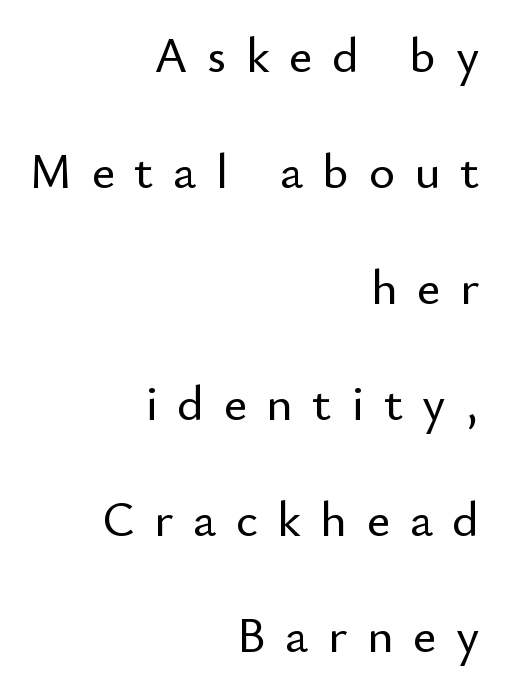
{"serif": "no", "italic": "no", "width": "normal", "stroke_contrast": "low", "x_height": "small", "monospaced": "no", "underline": "no", "align": "right", "line_spacing": "loose", "line_spacing_ratio": 2.32, "letter_spacing": "wide", "letter_spacing_em": 0.39, "glyph_px": 50}
